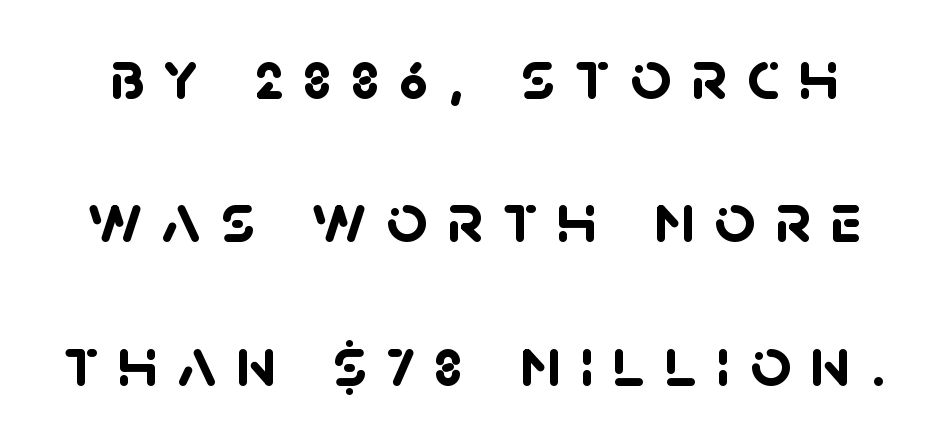
The image shows 72 px semibold sans-serif type; set loose line spacing (1.99x), unusually wide letter spacing (+0.26 em), not underlined; low stroke contrast and a large x-height.
